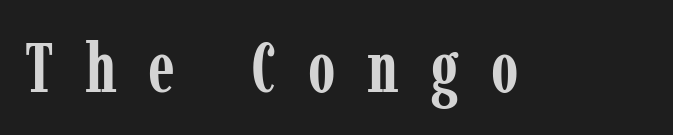
Q: Is the text bold? A: Yes.
Q: Is the text italic (slanted)? A: No, it is upright.
Q: Is the typeface a serif or a sans-serif typeface? A: Serif.
Q: Is the text underlined? A: No.
Q: Is the spacing between letters normal or unusually wide? A: Unusually wide.
Q: Width (condensed, normal, or wide)? A: Condensed.
Q: Stroke contrast? A: Low.
Q: x-height? A: Medium.
Q: Monospaced? A: No.
